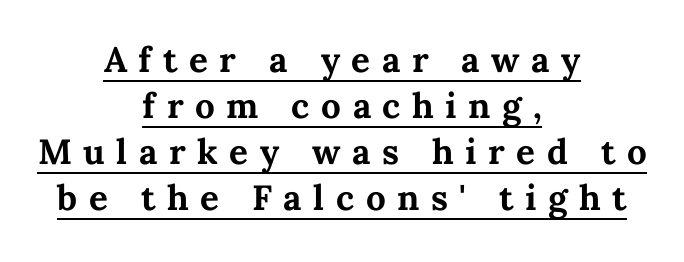
Q: Is the text bold? A: Yes.
Q: Is the text italic (slanted)? A: No, it is upright.
Q: Is the text underlined? A: Yes.
Q: How is the paragraph aligned? A: Centered.
Q: Is the spacing between letters normal or unusually wide? A: Unusually wide.
Q: Is the spacing between lines tight, normal or loose? A: Normal.
Q: Width (condensed, normal, or wide)? A: Normal.
Q: Stroke contrast? A: Medium.
Q: x-height? A: Medium.
Q: Monospaced? A: No.
